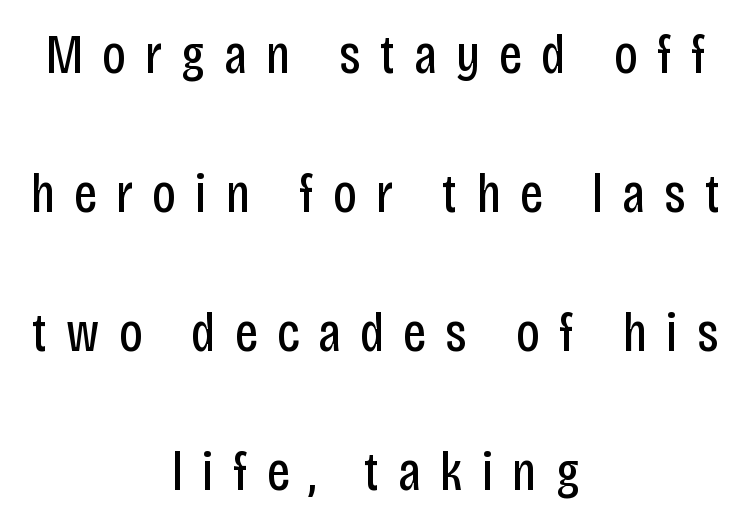
Descender tails drop into unmarked territory. Every row of glyphs is offset so its center matches the block's center. Horizontal bands of white between lines are thick stripes. The passage shown is typeset with a sans-serif family. The rendering uses natural spacing where letterforms have individual widths. The face looks like a standard text weight, possibly lighter.
